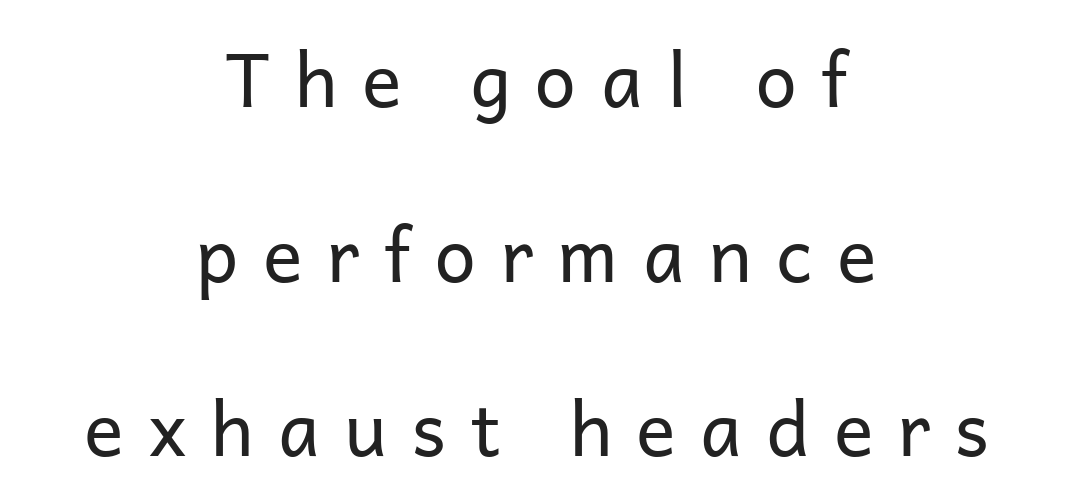
The image shows 74 px regular-weight sans-serif type, upright; set centered, loose line spacing (2.36x), unusually wide letter spacing (+0.33 em), not underlined; low stroke contrast and a medium x-height.
